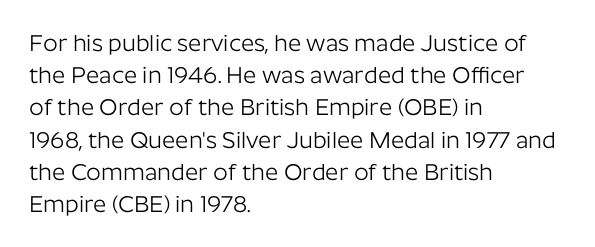
The image shows 23 px text type, upright; set left-aligned, normal line spacing (1.4x), normal letter spacing, not underlined.
